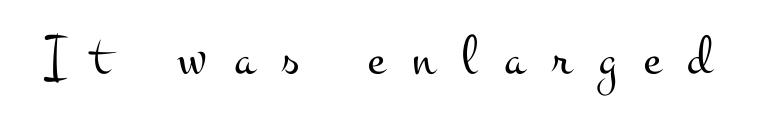
The image shows 57 px light, wide serif type; set unusually wide letter spacing (+0.48 em), not underlined; medium stroke contrast and a small x-height.
